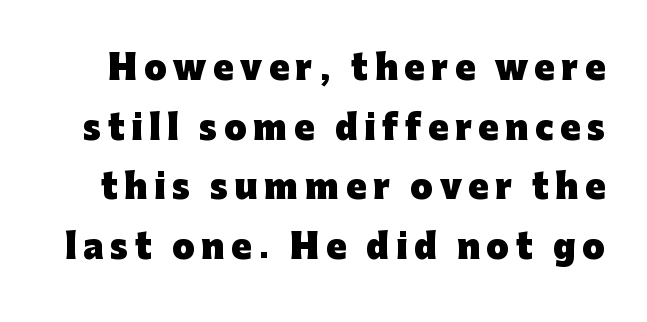
Q: Is the text bold? A: Yes.
Q: Is the text italic (slanted)? A: No, it is upright.
Q: Is the typeface a serif or a sans-serif typeface? A: Sans-serif.
Q: Is the text underlined? A: No.
Q: Is the spacing between letters normal or unusually wide? A: Unusually wide.
Q: Width (condensed, normal, or wide)? A: Normal.
Q: Stroke contrast? A: Low.
Q: x-height? A: Medium.
Q: Monospaced? A: No.
